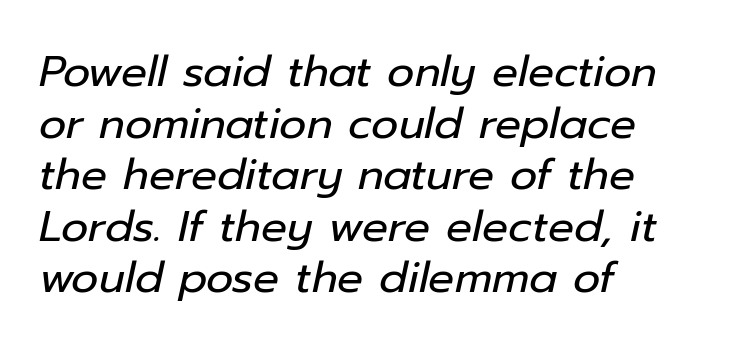
The image shows 43 px regular-weight type, italic (leaning right); set left-aligned, line spacing 1.2x, normal letter spacing, not underlined; low stroke contrast and a medium x-height.
